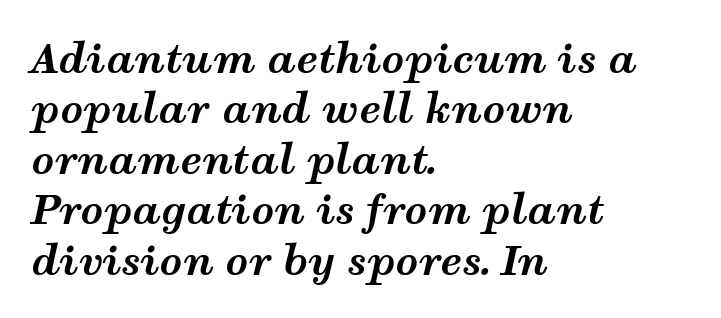
Typesetter's note: full bold, strokes at maximum text heaviness. The face used here is rendered with its standard letterfit. The gap between lines stays unmarked. A typesetter would call this proportional, since set widths differ per character. Style check: oblique. Compared with typical paragraphs, the rows here are spaced about the same.
